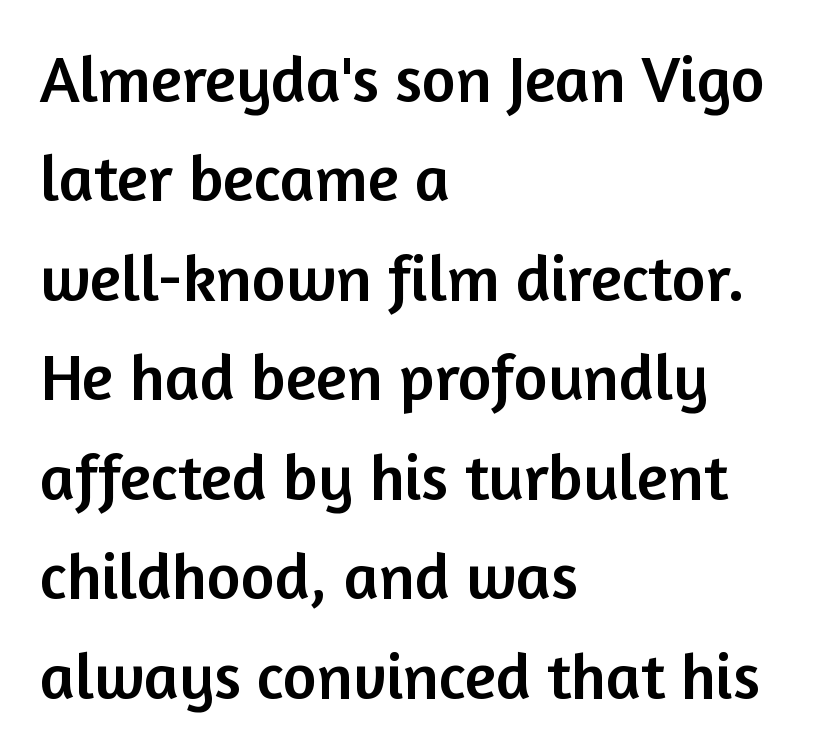
The image shows 65 px sans-serif type, upright; set left-aligned, normal line spacing (1.53x), normal letter spacing, not underlined; low stroke contrast and a medium x-height.
